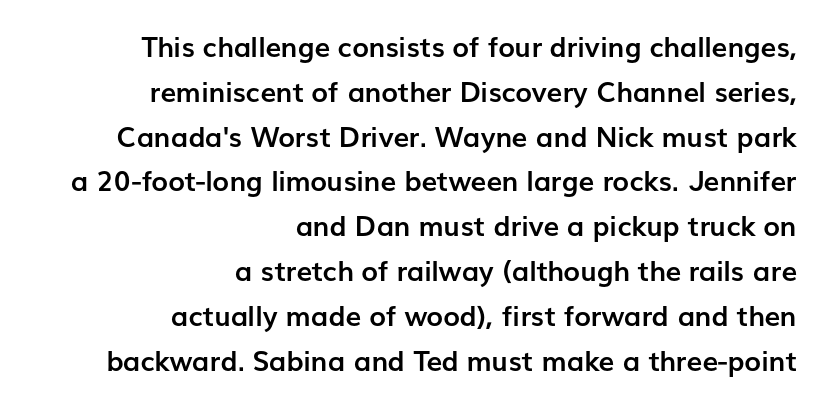
{"serif": "no", "italic": "no", "bold": "yes", "weight": "semibold", "width": "normal", "stroke_contrast": "low", "x_height": "medium", "monospaced": "no", "underline": "no", "align": "right", "line_spacing": "normal", "line_spacing_ratio": 1.6, "letter_spacing": "normal", "letter_spacing_em": 0.0, "glyph_px": 28}
